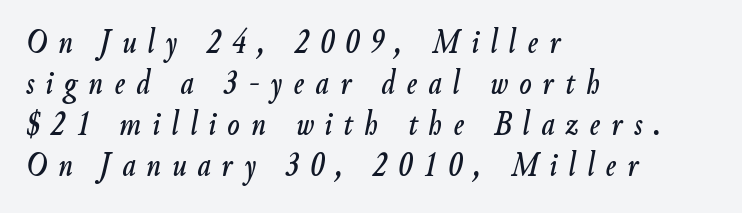
Q: Is the text italic (slanted)? A: Yes, it leans right by about 9 degrees.
Q: Is the text underlined? A: No.
Q: How is the paragraph aligned? A: Left-aligned.
Q: Is the spacing between letters normal or unusually wide? A: Unusually wide.
Q: Is the spacing between lines tight, normal or loose? A: Tight.
Q: Width (condensed, normal, or wide)? A: Condensed.
Q: Stroke contrast? A: Low.
Q: x-height? A: Small.
Q: Monospaced? A: No.
